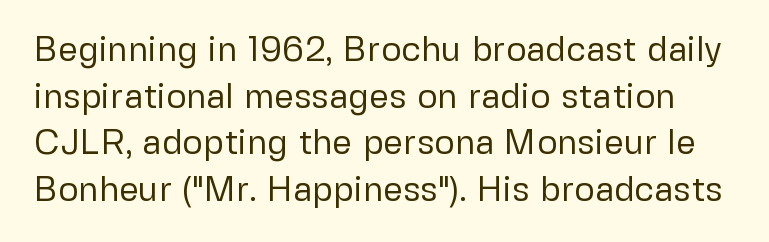
The image shows 35 px regular-weight sans-serif type, upright; set normal line spacing (1.33x), normal letter spacing, not underlined; low stroke contrast and a medium x-height.
